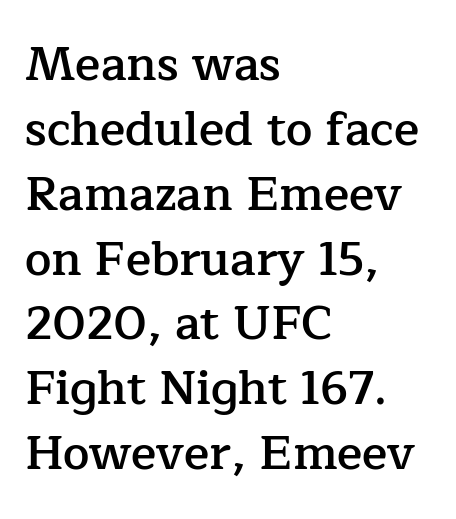
The image shows 47 px semibold serif type, upright; set left-aligned, normal line spacing (1.38x), normal letter spacing, not underlined; low stroke contrast and a medium x-height.
